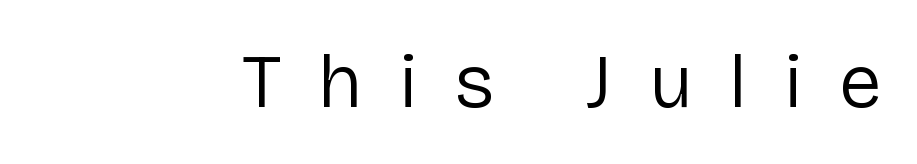
The image shows 76 px regular-weight sans-serif type, upright; set unusually wide letter spacing (+0.48 em), not underlined; low stroke contrast and a medium x-height.
